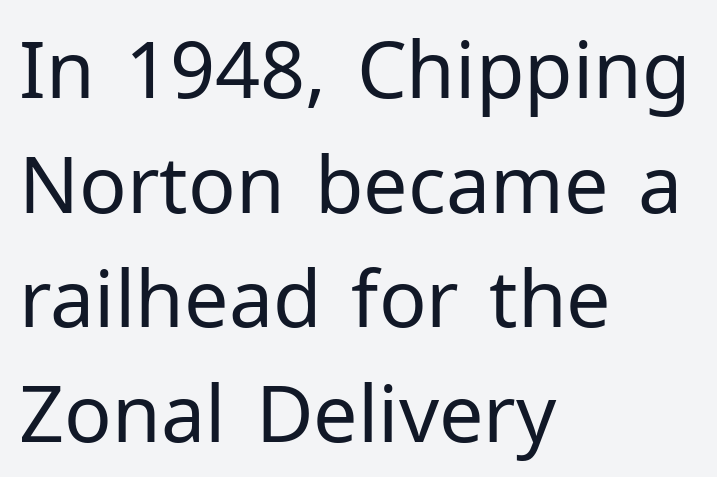
Q: Is the text bold? A: No.
Q: Is the text italic (slanted)? A: No, it is upright.
Q: Is the typeface a serif or a sans-serif typeface? A: Sans-serif.
Q: Is the text underlined? A: No.
Q: How is the paragraph aligned? A: Left-aligned.
Q: Is the spacing between letters normal or unusually wide? A: Normal.
Q: Is the spacing between lines tight, normal or loose? A: Normal.
Q: Width (condensed, normal, or wide)? A: Normal.
Q: Stroke contrast? A: Low.
Q: x-height? A: Medium.
Q: Monospaced? A: No.
